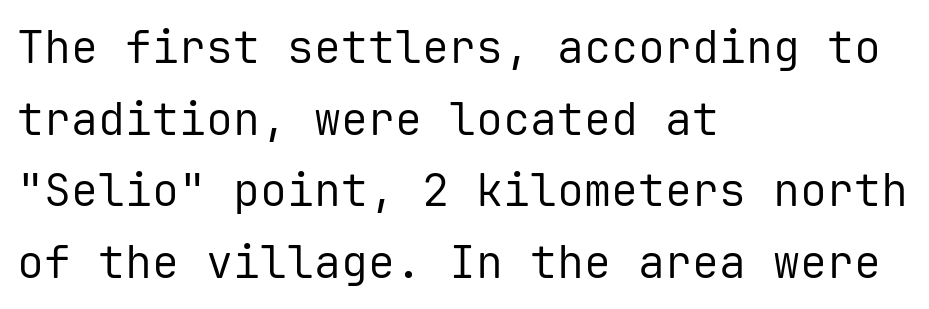
The image shows 45 px regular-weight sans-serif type, upright, monospaced; set left-aligned, normal line spacing (1.59x), normal letter spacing, not underlined; low stroke contrast and a medium x-height.
